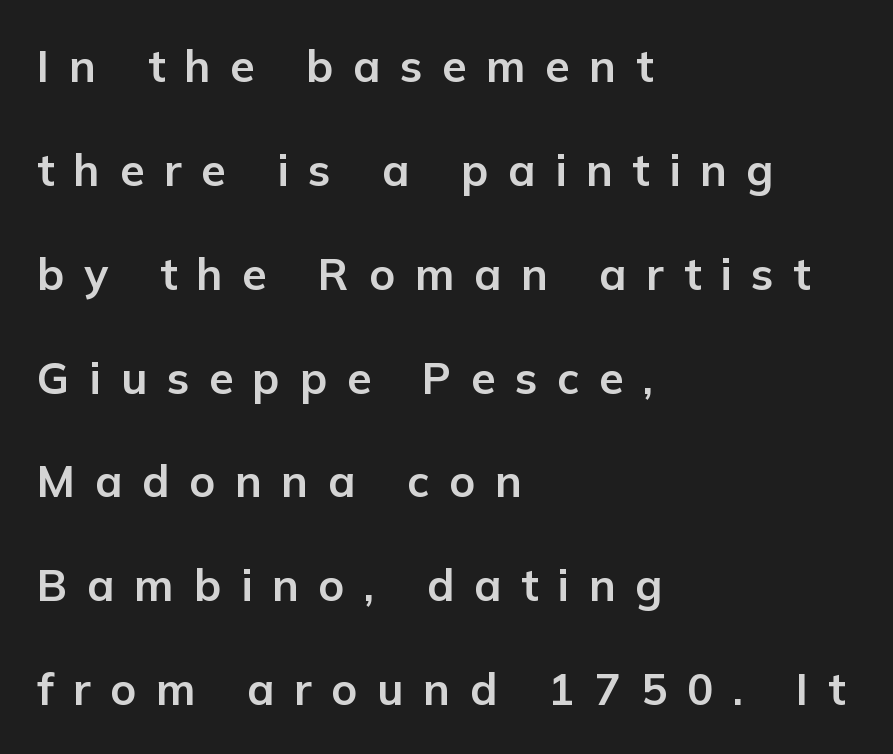
{"serif": "no", "italic": "no", "bold": "yes", "weight": "bold", "width": "normal", "stroke_contrast": "low", "x_height": "medium", "monospaced": "no", "underline": "no", "align": "left", "line_spacing": "loose", "line_spacing_ratio": 2.36, "letter_spacing": "wide", "letter_spacing_em": 0.45, "glyph_px": 44}
